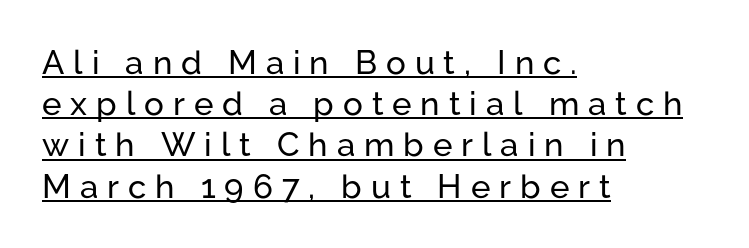
Q: Is the text italic (slanted)? A: No, it is upright.
Q: Is the typeface a serif or a sans-serif typeface? A: Sans-serif.
Q: Is the text underlined? A: Yes.
Q: How is the paragraph aligned? A: Left-aligned.
Q: Is the spacing between letters normal or unusually wide? A: Unusually wide.
Q: Is the spacing between lines tight, normal or loose? A: Normal.
Q: Width (condensed, normal, or wide)? A: Normal.
Q: Stroke contrast? A: Low.
Q: x-height? A: Medium.
Q: Monospaced? A: No.
